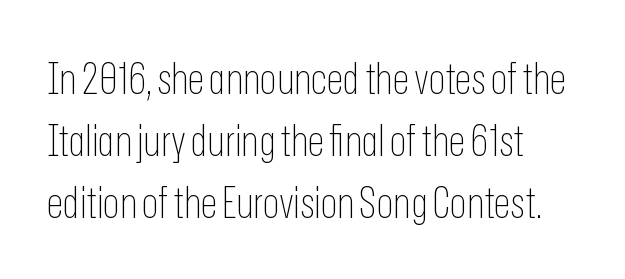
Does extra space separate the letters? No, they use regular spacing. Does the leading feel generous? No, just average. The designer went with a sans here, leaving each stem footless. Character widths vary here, with narrow letters taking less room than wide ones. Is there any slant? The stems are plumb.
